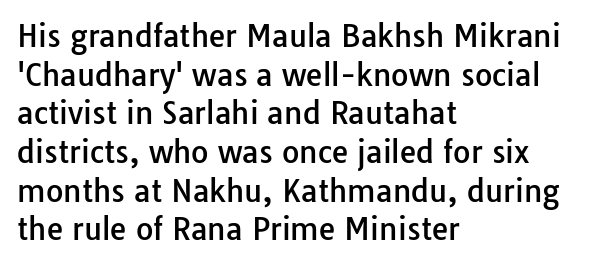
Q: Is the text italic (slanted)? A: No, it is upright.
Q: Is the typeface a serif or a sans-serif typeface? A: Sans-serif.
Q: Is the text underlined? A: No.
Q: How is the paragraph aligned? A: Left-aligned.
Q: Is the spacing between letters normal or unusually wide? A: Normal.
Q: Is the spacing between lines tight, normal or loose? A: Normal.
Q: Width (condensed, normal, or wide)? A: Normal.
Q: Stroke contrast? A: Low.
Q: x-height? A: Medium.
Q: Monospaced? A: No.
